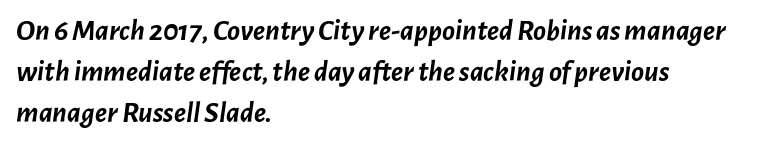
The line texture is even and compact thanks to regular tracking. Layout note: lines flush left. Letters rest on an invisible, unmarked baseline. Here the designer chose a conventional face with non-uniform glyph widths. Normally led — the rows are evenly, conventionally spaced.
